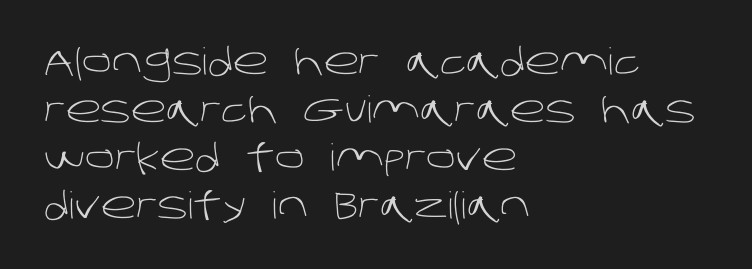
The image shows 37 px light sans-serif type; set left-aligned, normal line spacing (1.3x), normal letter spacing, not underlined; low stroke contrast and a large x-height.
